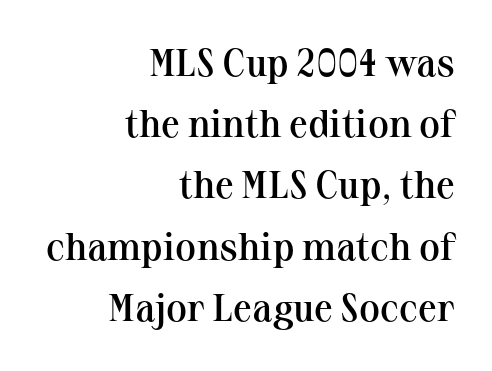
The image shows 38 px semibold serif type, upright; set right-aligned, normal line spacing (1.61x), normal letter spacing, not underlined; medium stroke contrast and a medium x-height.
